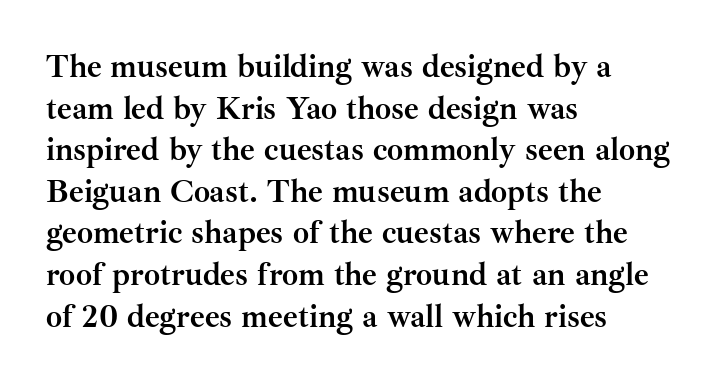
{"serif": "yes", "italic": "no", "bold": "yes", "weight": "semibold", "width": "normal", "stroke_contrast": "medium", "x_height": "small", "monospaced": "no", "underline": "no", "align": "left", "line_spacing": "normal", "line_spacing_ratio": 1.3, "letter_spacing": "normal", "letter_spacing_em": 0.0, "glyph_px": 32}
